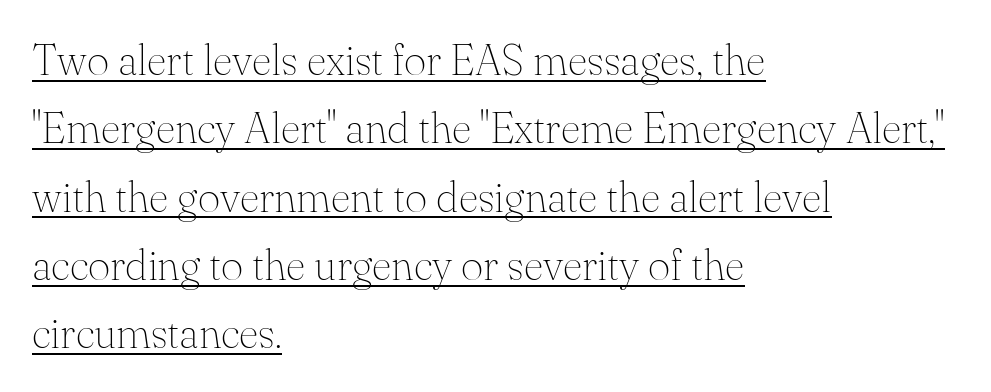
The image shows 43 px thin serif type, upright; set left-aligned, normal line spacing (1.59x), normal letter spacing, underlined; medium stroke contrast and a small x-height.
